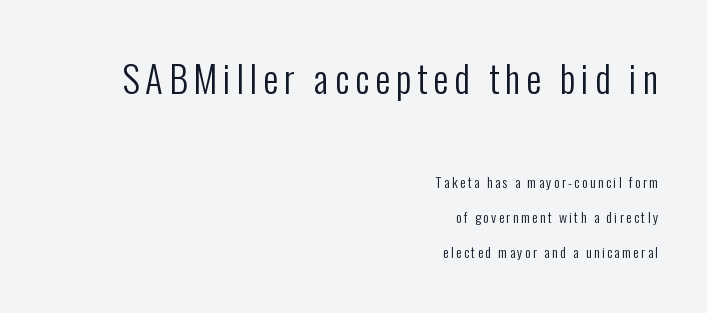
The image shows 37 px regular-weight, condensed sans-serif type, upright; set right-aligned, loose line spacing (2.5x), not underlined; the first (top) block is 2.64x larger; low stroke contrast and a medium x-height.
